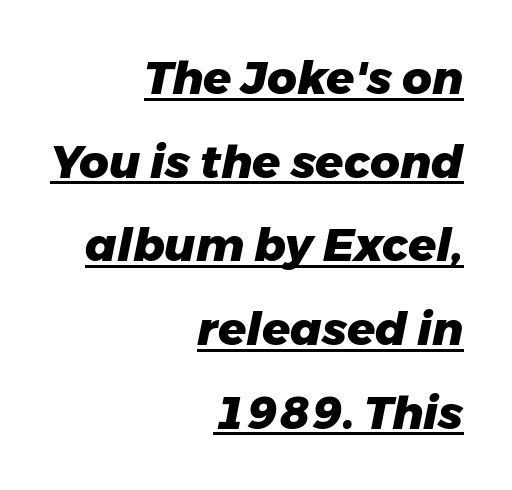
Q: Is the text bold? A: Yes.
Q: Is the text italic (slanted)? A: Yes, it leans right by about 11 degrees.
Q: Is the text underlined? A: Yes.
Q: How is the paragraph aligned? A: Right-aligned.
Q: Is the spacing between letters normal or unusually wide? A: Normal.
Q: Width (condensed, normal, or wide)? A: Normal.
Q: Stroke contrast? A: Low.
Q: x-height? A: Medium.
Q: Monospaced? A: No.
